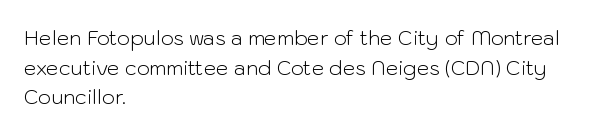
The image shows 20 px text type, upright; set left-aligned, normal line spacing (1.48x), normal letter spacing, not underlined.
